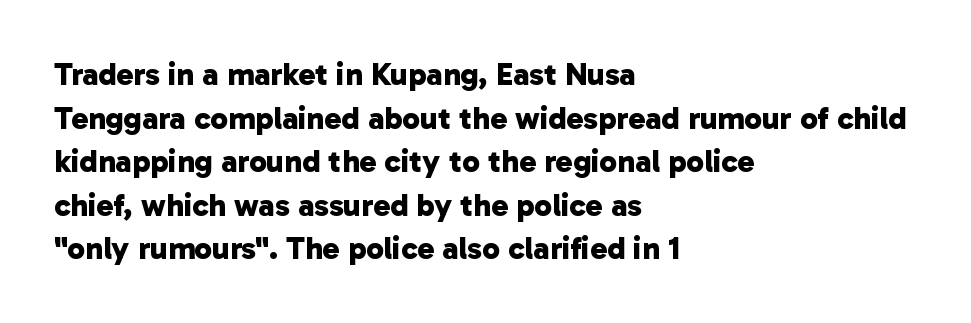
{"serif": "no", "bold": "yes", "weight": "bold", "width": "normal", "stroke_contrast": "low", "x_height": "medium", "monospaced": "no", "underline": "no", "align": "left", "line_spacing": "normal", "line_spacing_ratio": 1.36, "letter_spacing": "normal", "letter_spacing_em": 0.0, "glyph_px": 32}
